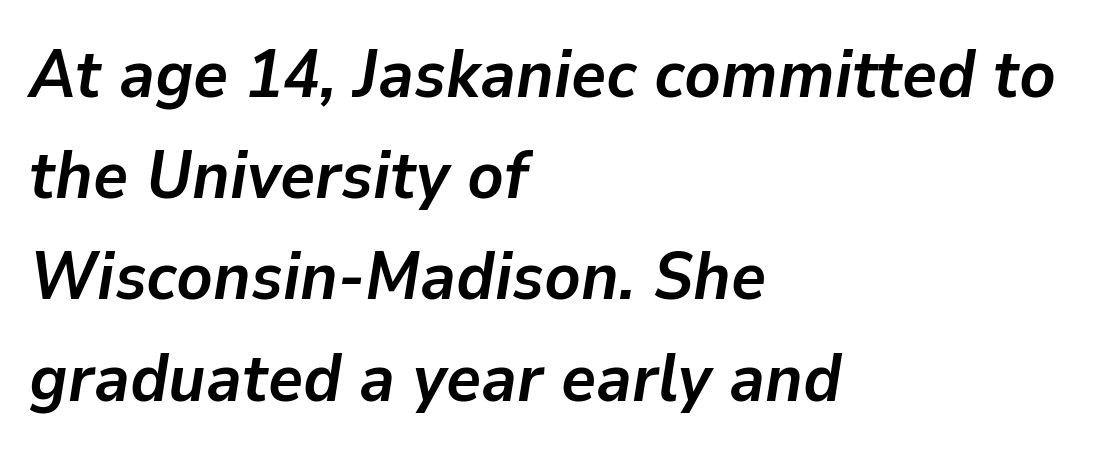
The image shows 67 px semibold type, italic (leaning right); set left-aligned, normal line spacing (1.51x), normal letter spacing, not underlined; low stroke contrast and a medium x-height.
